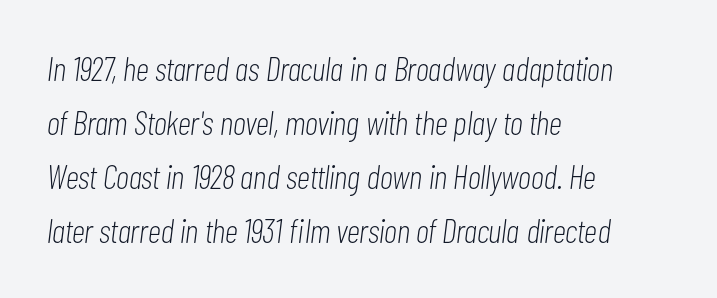
Q: Is the text bold? A: No.
Q: Is the text italic (slanted)? A: Yes, it leans right by about 7 degrees.
Q: Is the text underlined? A: No.
Q: How is the paragraph aligned? A: Left-aligned.
Q: Is the spacing between letters normal or unusually wide? A: Normal.
Q: Is the spacing between lines tight, normal or loose? A: Normal.
Q: Width (condensed, normal, or wide)? A: Condensed.
Q: Stroke contrast? A: Low.
Q: x-height? A: Medium.
Q: Monospaced? A: No.
